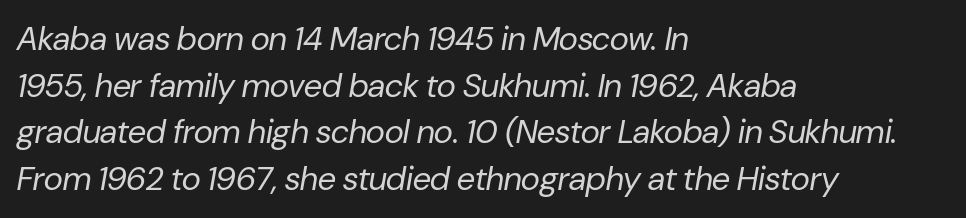
The image shows 33 px regular-weight type, italic (leaning right); set left-aligned, normal line spacing (1.41x), normal letter spacing, not underlined; low stroke contrast and a medium x-height.
